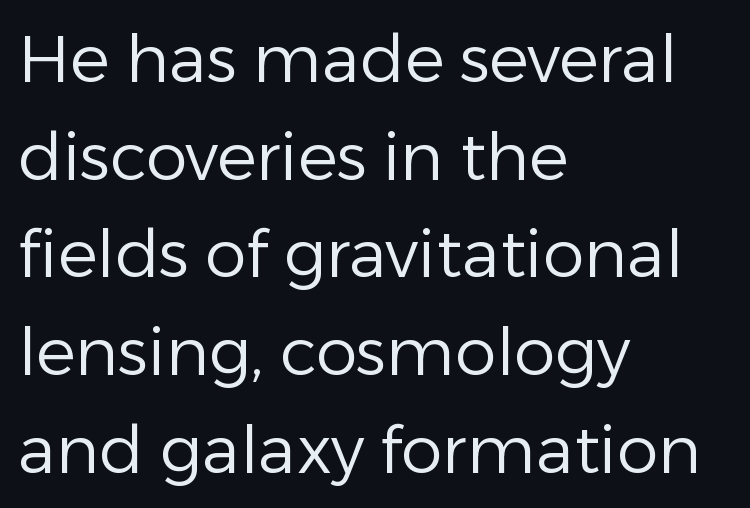
Q: Is the text bold? A: No.
Q: Is the text italic (slanted)? A: No, it is upright.
Q: Is the typeface a serif or a sans-serif typeface? A: Sans-serif.
Q: Is the text underlined? A: No.
Q: How is the paragraph aligned? A: Left-aligned.
Q: Is the spacing between letters normal or unusually wide? A: Normal.
Q: Is the spacing between lines tight, normal or loose? A: Normal.
Q: Width (condensed, normal, or wide)? A: Normal.
Q: Stroke contrast? A: Low.
Q: x-height? A: Medium.
Q: Monospaced? A: No.
